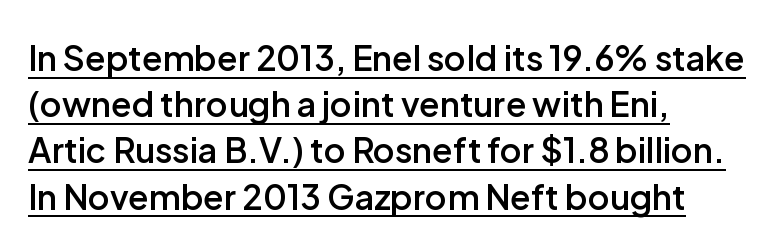
In CSS terms this would be text-align: left. Standard letterfit; no display-style spreading of the glyphs. Each letter keeps its own natural width here, so spacing adapts to shape. Italic: no, the glyphs are upright roman. The face used here appears with an underline applied. A normal amount of white space separates one row of letters from the next.
